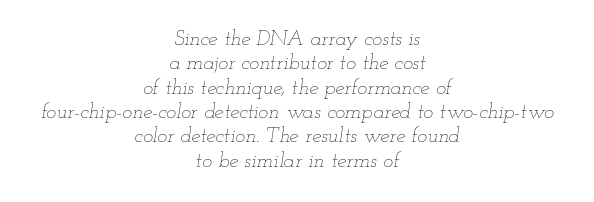
Q: Is the text bold? A: No.
Q: Is the text italic (slanted)? A: Yes, it leans right by about 12 degrees.
Q: Is the text underlined? A: No.
Q: How is the paragraph aligned? A: Centered.
Q: Is the spacing between letters normal or unusually wide? A: Normal.
